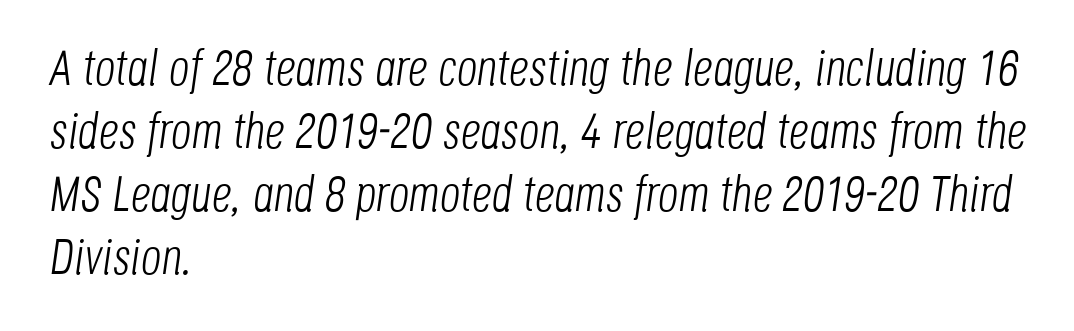
{"italic": "yes", "lean": "right", "slant_degrees": 8, "bold": "no", "weight": "light", "width": "condensed", "stroke_contrast": "low", "x_height": "large", "monospaced": "no", "underline": "no", "align": "left", "line_spacing": "normal", "line_spacing_ratio": 1.26, "letter_spacing": "normal", "letter_spacing_em": 0.0, "glyph_px": 50}
